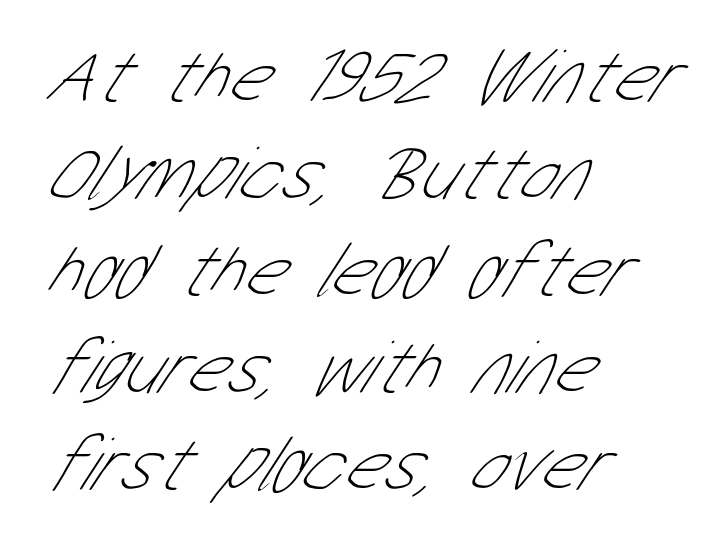
The image shows 77 px thin, condensed sans-serif type; set left-aligned, normal line spacing (1.26x), normal letter spacing, not underlined; low stroke contrast and a medium x-height.
